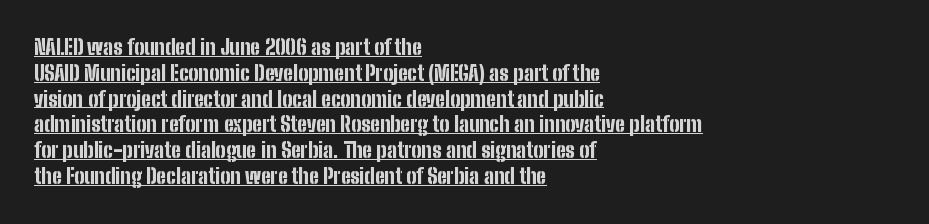
Q: Is the text bold? A: Yes.
Q: Is the text italic (slanted)? A: No, it is upright.
Q: Is the text underlined? A: Yes.
Q: How is the paragraph aligned? A: Left-aligned.
Q: Is the spacing between letters normal or unusually wide? A: Normal.
